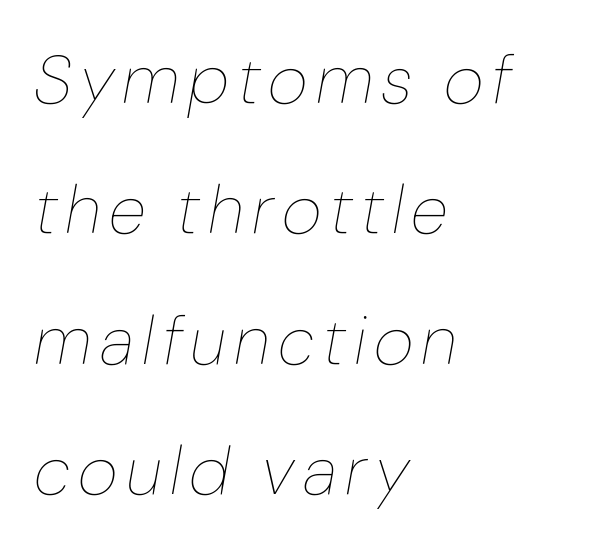
The image shows 69 px thin type, italic (leaning right); set left-aligned, line spacing 1.89x, not underlined; low stroke contrast and a medium x-height.
